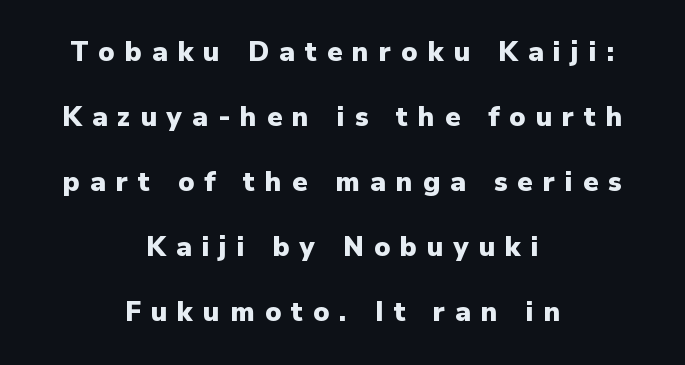
The image shows 27 px bold type, upright; set centered, loose line spacing (2.41x), unusually wide letter spacing (+0.37 em), not underlined.
